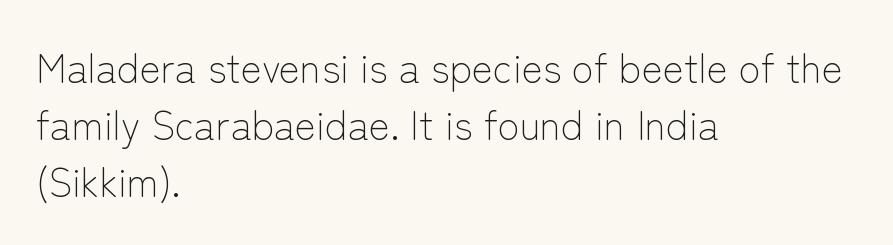
Q: Is the text bold? A: No.
Q: Is the text italic (slanted)? A: No, it is upright.
Q: Is the typeface a serif or a sans-serif typeface? A: Sans-serif.
Q: Is the text underlined? A: No.
Q: How is the paragraph aligned? A: Left-aligned.
Q: Is the spacing between letters normal or unusually wide? A: Normal.
Q: Is the spacing between lines tight, normal or loose? A: Normal.
Q: Width (condensed, normal, or wide)? A: Normal.
Q: Stroke contrast? A: Low.
Q: x-height? A: Medium.
Q: Monospaced? A: No.
